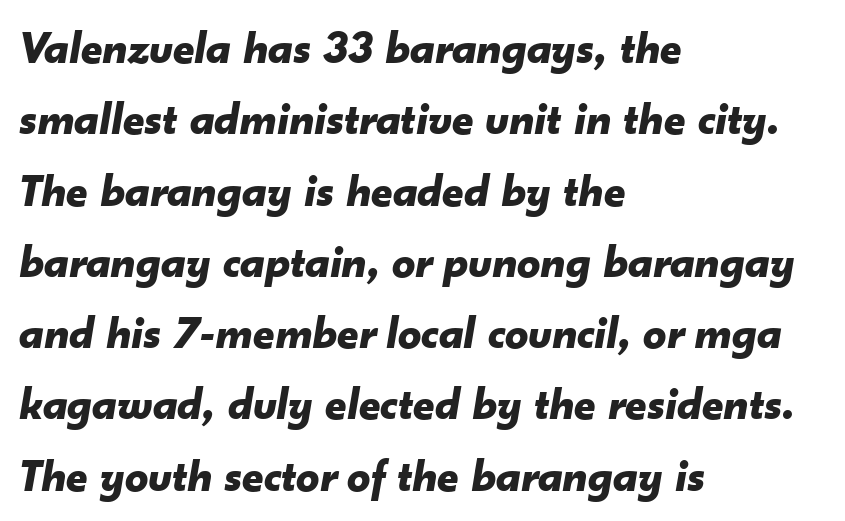
The image shows 46 px bold type, italic (leaning right); set left-aligned, normal line spacing (1.55x), normal letter spacing, not underlined; low stroke contrast and a small x-height.
